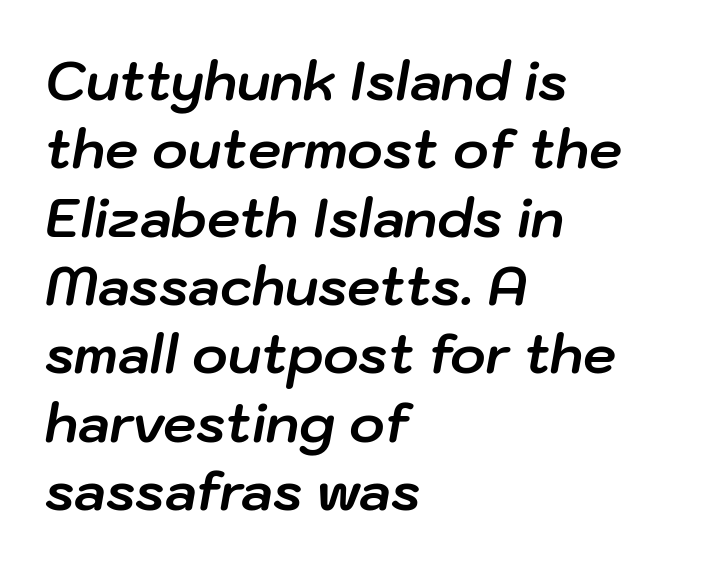
The image shows 53 px bold type, italic (leaning right); set left-aligned, normal line spacing (1.29x), normal letter spacing, not underlined; low stroke contrast and a medium x-height.
